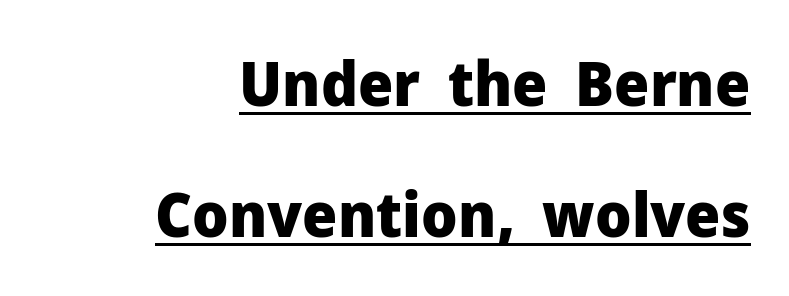
Q: Is the text bold? A: Yes.
Q: Is the text italic (slanted)? A: No, it is upright.
Q: Is the typeface a serif or a sans-serif typeface? A: Sans-serif.
Q: Is the text underlined? A: Yes.
Q: How is the paragraph aligned? A: Right-aligned.
Q: Is the spacing between letters normal or unusually wide? A: Normal.
Q: Is the spacing between lines tight, normal or loose? A: Loose.
Q: Width (condensed, normal, or wide)? A: Normal.
Q: Stroke contrast? A: Low.
Q: x-height? A: Medium.
Q: Monospaced? A: No.
